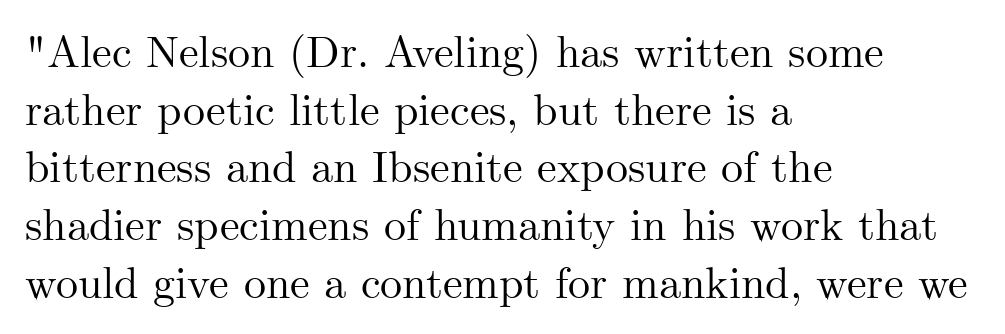
The image shows 44 px serif type, upright; set left-aligned, normal line spacing (1.31x), normal letter spacing, not underlined; medium stroke contrast and a small x-height.
